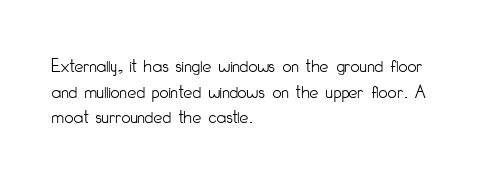
Q: Is the text bold? A: No.
Q: Is the text italic (slanted)? A: No, it is upright.
Q: Is the text underlined? A: No.
Q: How is the paragraph aligned? A: Left-aligned.
Q: Is the spacing between letters normal or unusually wide? A: Normal.
Q: Is the spacing between lines tight, normal or loose? A: Normal.
